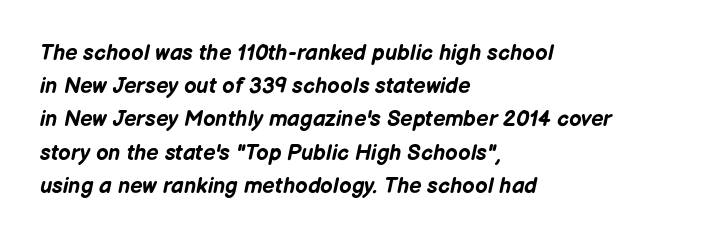
Q: Is the text bold? A: Yes.
Q: Is the text italic (slanted)? A: Yes, it leans right by about 12 degrees.
Q: Is the text underlined? A: No.
Q: How is the paragraph aligned? A: Left-aligned.
Q: Is the spacing between letters normal or unusually wide? A: Normal.
Q: Is the spacing between lines tight, normal or loose? A: Normal.
